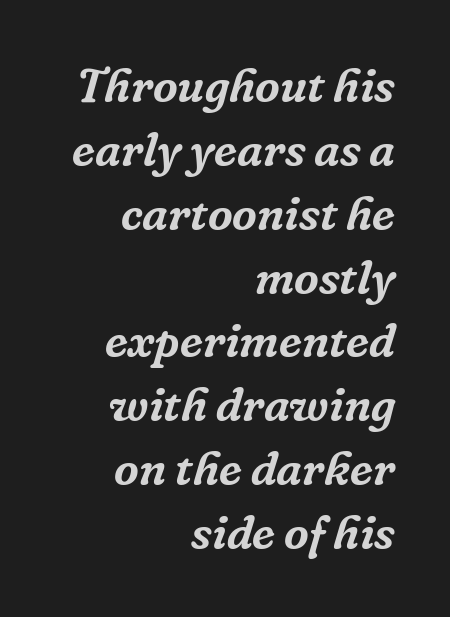
The image shows 48 px serif type, italic (leaning right); set right-aligned, normal line spacing (1.33x), normal letter spacing, not underlined; low stroke contrast and a medium x-height.
